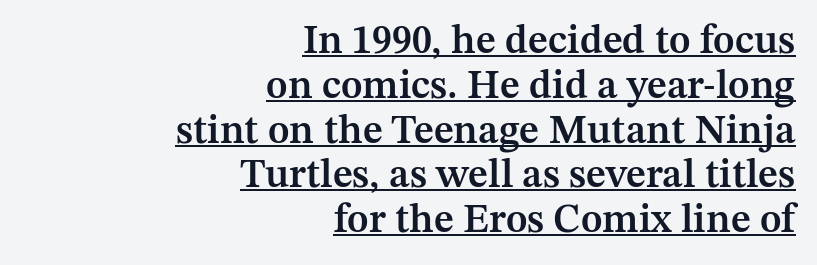
A typesetter would call this zero additional tracking. A student would call this right alignment; a typographer would say flush right, rag left. Is there much room between lines? No — they nearly touch. The characters look somewhat weighty, a semibold short of true bold. Varying glyph widths throughout — classic text-font behaviour.
